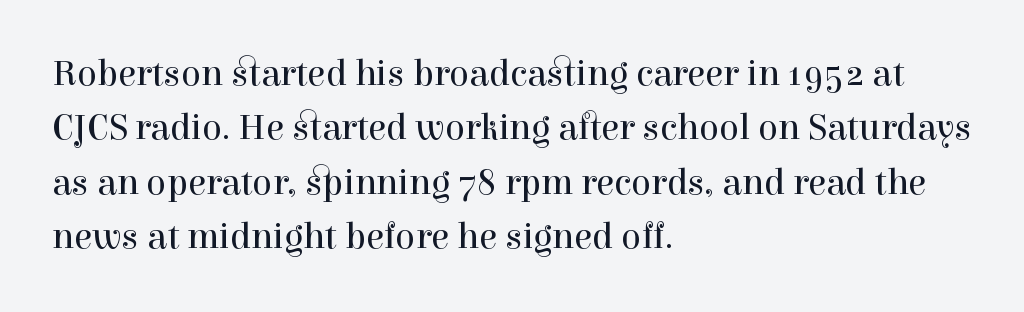
Q: Is the text bold? A: No.
Q: Is the text italic (slanted)? A: No, it is upright.
Q: Is the typeface a serif or a sans-serif typeface? A: Serif.
Q: Is the text underlined? A: No.
Q: How is the paragraph aligned? A: Left-aligned.
Q: Is the spacing between letters normal or unusually wide? A: Normal.
Q: Is the spacing between lines tight, normal or loose? A: Normal.
Q: Width (condensed, normal, or wide)? A: Normal.
Q: x-height? A: Medium.
Q: Monospaced? A: No.
